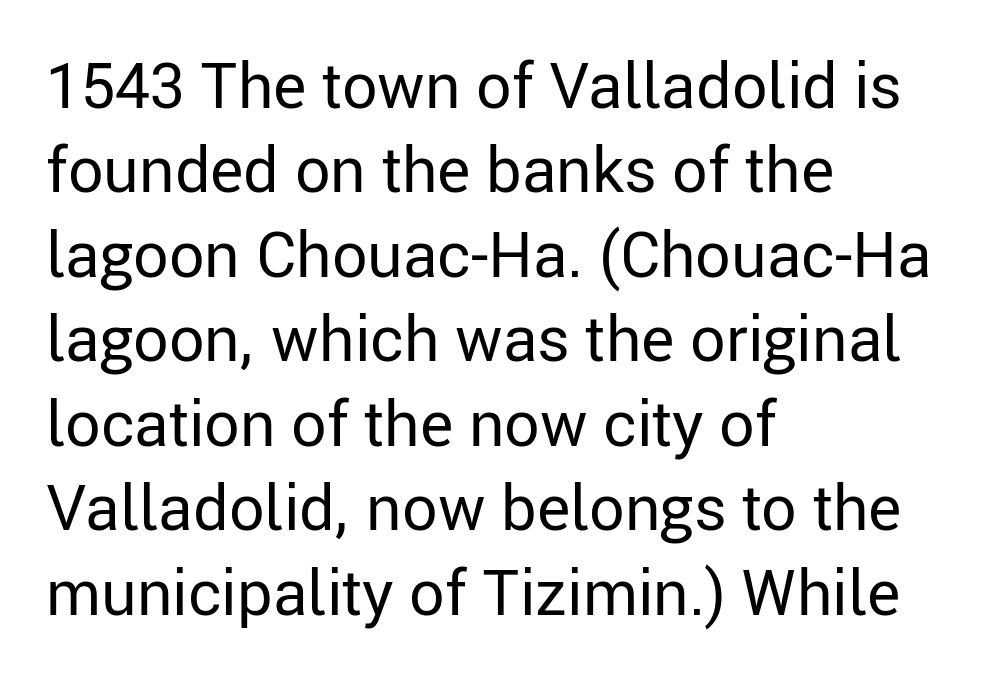
{"serif": "no", "italic": "no", "bold": "no", "weight": "regular", "width": "normal", "stroke_contrast": "low", "x_height": "medium", "monospaced": "no", "underline": "no", "align": "left", "line_spacing": "normal", "line_spacing_ratio": 1.34, "letter_spacing": "normal", "letter_spacing_em": 0.0, "glyph_px": 63}
